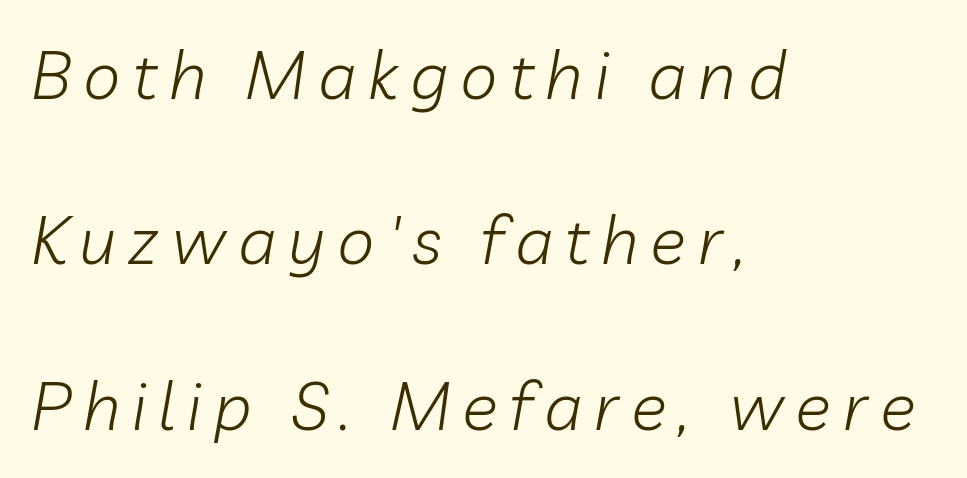
Q: Is the text bold? A: No.
Q: Is the text italic (slanted)? A: Yes, it leans right by about 10 degrees.
Q: Is the text underlined? A: No.
Q: How is the paragraph aligned? A: Left-aligned.
Q: Is the spacing between lines tight, normal or loose? A: Loose.
Q: Width (condensed, normal, or wide)? A: Normal.
Q: Stroke contrast? A: Low.
Q: x-height? A: Medium.
Q: Monospaced? A: No.
